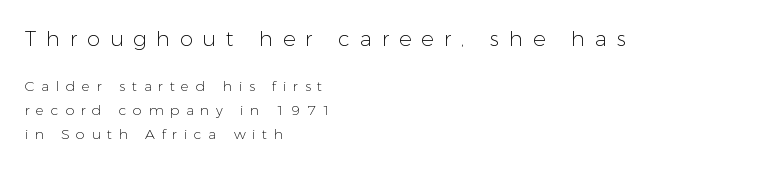
What stands out about the letter spacing? Its width — letters are far apart. Regarding leading, the lines here are spaced in the standard way. These lines stack with their left ends in a neat column. Designer's note — italics off, roman on.
